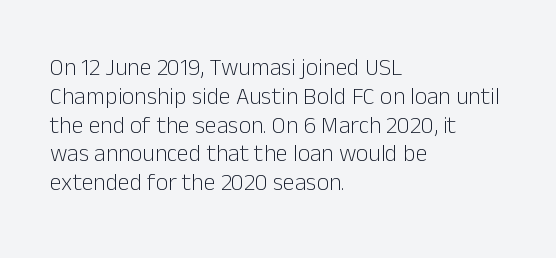
Q: Is the text bold? A: No.
Q: Is the text italic (slanted)? A: No, it is upright.
Q: Is the text underlined? A: No.
Q: How is the paragraph aligned? A: Left-aligned.
Q: Is the spacing between letters normal or unusually wide? A: Normal.
